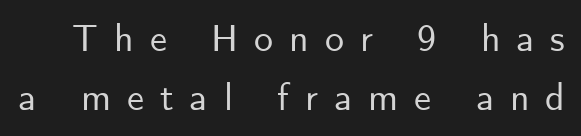
The letters advance in unequal steps, a hallmark of proportional type. Here the glyphs are tracked loosely, breaking word shapes into spaced letters. Regarding serifs, this sample does without them. Beneath every word, the page is bare. The rendering uses a moderate line-height, typical for paragraphs. Every character sits straight up, as roman type does.
